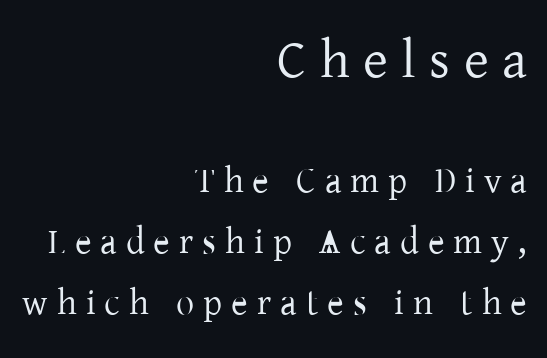
The image shows 54 px regular-weight serif type, upright; set right-aligned, normal line spacing (1.69x), unusually wide letter spacing (+0.25 em), not underlined; the first (top) block is 1.5x larger; low stroke contrast and a medium x-height.
